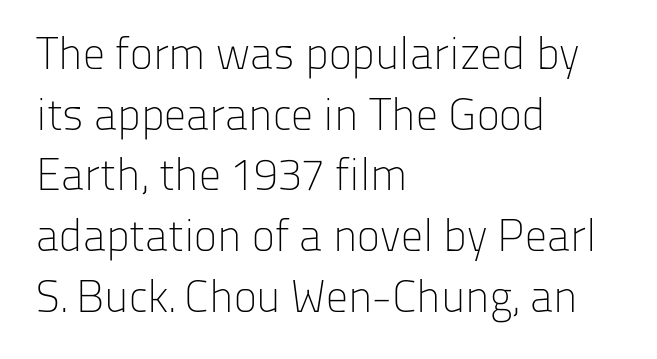
Horizontal alignment here is leftward, the default for most running prose. To sum up the face: it is a sans, with no serifs. The face looks like a standard text weight, possibly lighter. This rendering leaves character spacing at its baseline value. Character widths vary here, with narrow letters taking less room than wide ones.
